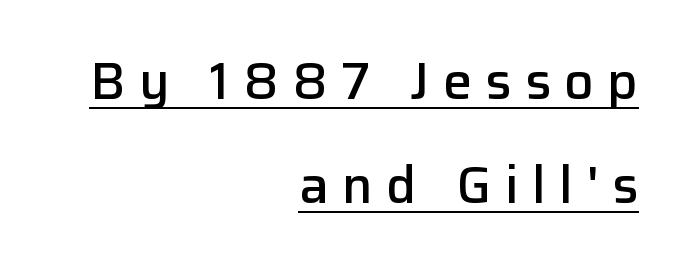
The image shows 52 px semibold sans-serif type, upright; set right-aligned, loose line spacing (2.0x), unusually wide letter spacing (+0.26 em), underlined; low stroke contrast and a medium x-height.
